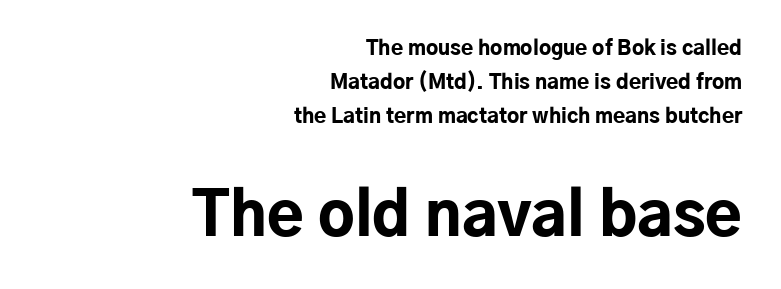
{"serif": "no", "italic": "no", "bold": "yes", "weight": "bold", "width": "normal", "stroke_contrast": "low", "x_height": "medium", "monospaced": "no", "underline": "no", "align": "right", "line_spacing": "normal", "line_spacing_ratio": 1.69, "letter_spacing": "normal", "letter_spacing_em": 0.0, "larger_block": "second", "size_ratio": 3.0, "glyph_px": 60}
